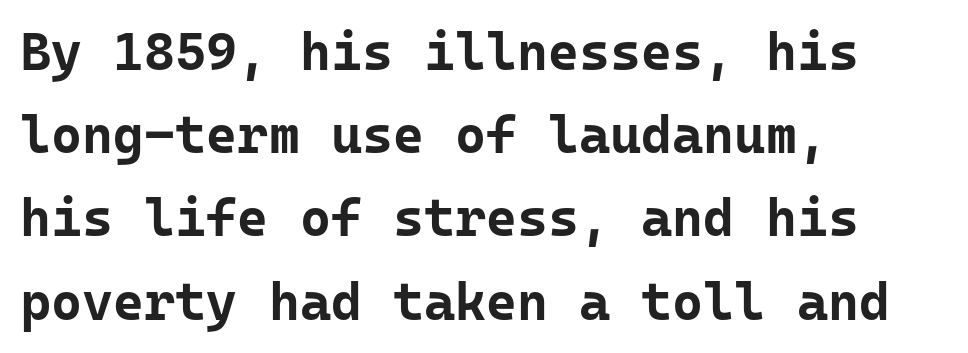
The image shows 53 px bold sans-serif type, upright, monospaced; set left-aligned, normal line spacing (1.57x), normal letter spacing, not underlined; low stroke contrast and a medium x-height.
